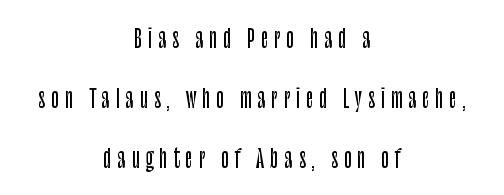
These lines stand farther apart than default settings would place them. Casual observation: everything's sitting right in the middle. Display-style spreading of the glyphs; the letterfit is very open. Anything drawn beneath the words? Only blank space. Posture: vertical.
